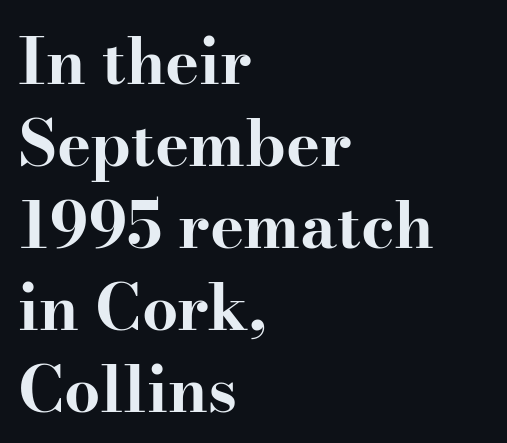
Q: Is the text bold? A: Yes.
Q: Is the text italic (slanted)? A: No, it is upright.
Q: Is the typeface a serif or a sans-serif typeface? A: Serif.
Q: Is the text underlined? A: No.
Q: How is the paragraph aligned? A: Left-aligned.
Q: Is the spacing between letters normal or unusually wide? A: Normal.
Q: Is the spacing between lines tight, normal or loose? A: Normal.
Q: Width (condensed, normal, or wide)? A: Wide.
Q: Stroke contrast? A: High.
Q: x-height? A: Small.
Q: Monospaced? A: No.
